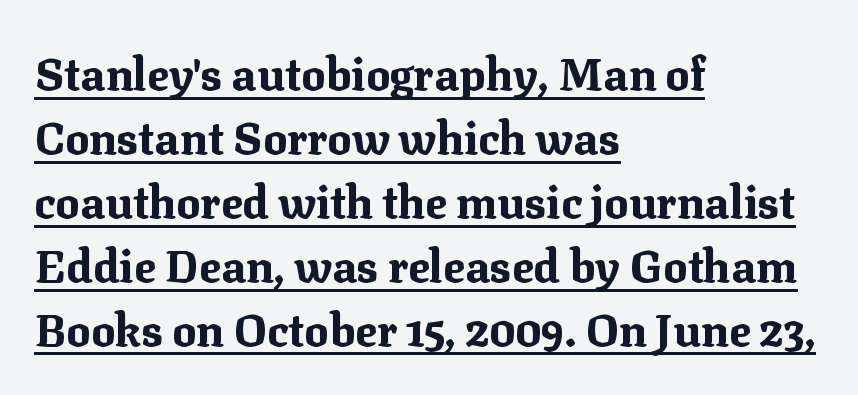
{"serif": "yes", "italic": "no", "bold": "yes", "weight": "bold", "width": "normal", "stroke_contrast": "medium", "x_height": "medium", "monospaced": "no", "underline": "yes", "align": "left", "line_spacing": "normal", "line_spacing_ratio": 1.42, "letter_spacing": "normal", "letter_spacing_em": 0.0, "glyph_px": 45}
